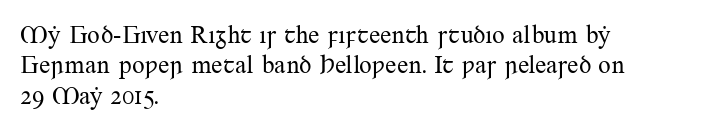
Q: Is the text bold? A: No.
Q: Is the text italic (slanted)? A: No, it is upright.
Q: Is the text underlined? A: No.
Q: How is the paragraph aligned? A: Left-aligned.
Q: Is the spacing between letters normal or unusually wide? A: Normal.
